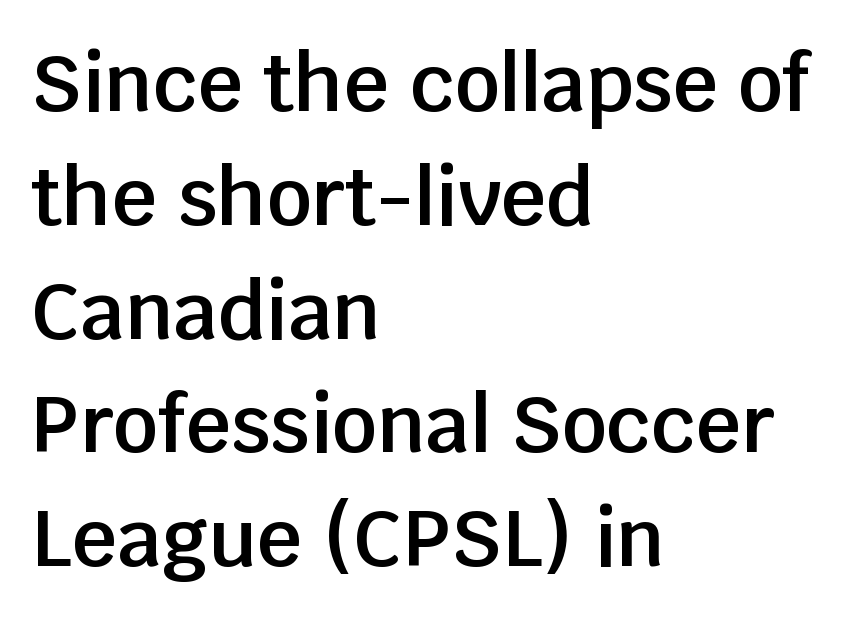
Q: Is the text bold? A: Semi-bold.
Q: Is the text italic (slanted)? A: No, it is upright.
Q: Is the typeface a serif or a sans-serif typeface? A: Sans-serif.
Q: Is the text underlined? A: No.
Q: How is the paragraph aligned? A: Left-aligned.
Q: Is the spacing between letters normal or unusually wide? A: Normal.
Q: Is the spacing between lines tight, normal or loose? A: Normal.
Q: Width (condensed, normal, or wide)? A: Normal.
Q: Stroke contrast? A: Low.
Q: x-height? A: Large.
Q: Monospaced? A: No.
